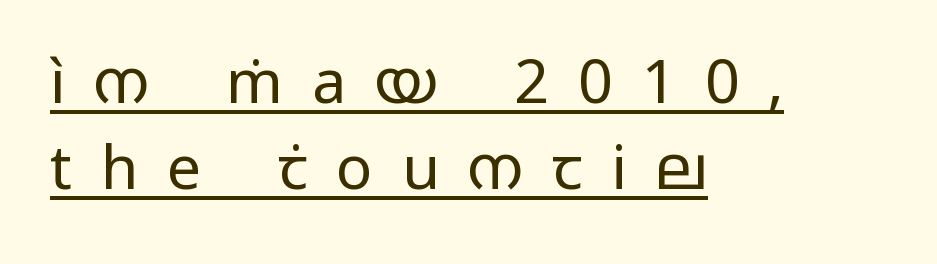
{"serif": "no", "italic": "no", "bold": "no", "weight": "regular", "width": "wide", "stroke_contrast": "low", "x_height": "medium", "monospaced": "no", "underline": "yes", "align": "left", "line_spacing": "normal", "line_spacing_ratio": 1.41, "letter_spacing": "wide", "letter_spacing_em": 0.47, "glyph_px": 61}
